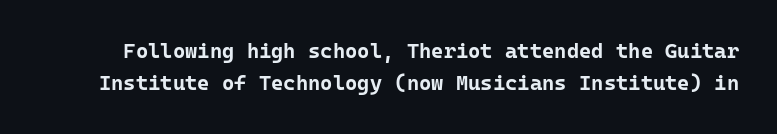
{"italic": "no", "bold": "yes", "underline": "no", "line_spacing": "normal", "line_spacing_ratio": 1.53, "letter_spacing": "normal", "letter_spacing_em": 0.0, "glyph_px": 21}
